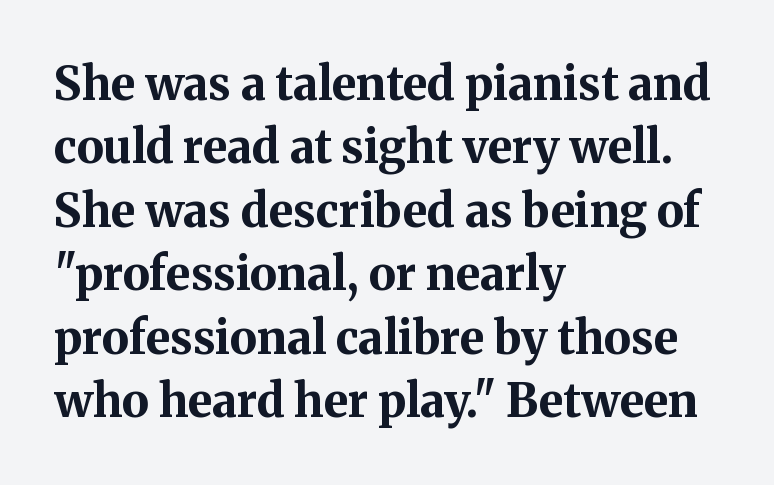
Q: Is the text bold? A: Yes.
Q: Is the text italic (slanted)? A: No, it is upright.
Q: Is the typeface a serif or a sans-serif typeface? A: Serif.
Q: Is the text underlined? A: No.
Q: How is the paragraph aligned? A: Left-aligned.
Q: Is the spacing between letters normal or unusually wide? A: Normal.
Q: Is the spacing between lines tight, normal or loose? A: Normal.
Q: Width (condensed, normal, or wide)? A: Normal.
Q: Stroke contrast? A: Medium.
Q: x-height? A: Medium.
Q: Monospaced? A: No.
